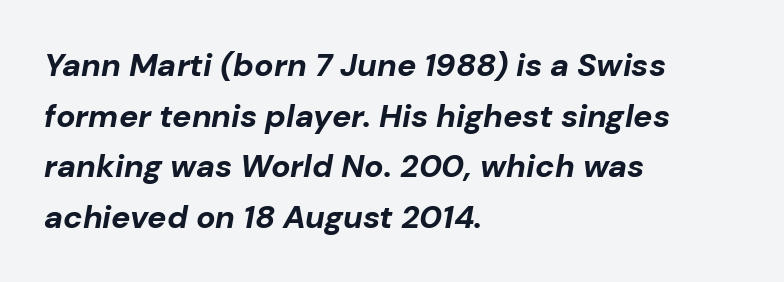
The image shows 32 px bold type, italic (leaning right); set left-aligned, normal line spacing (1.58x), normal letter spacing, not underlined; low stroke contrast and a medium x-height.
